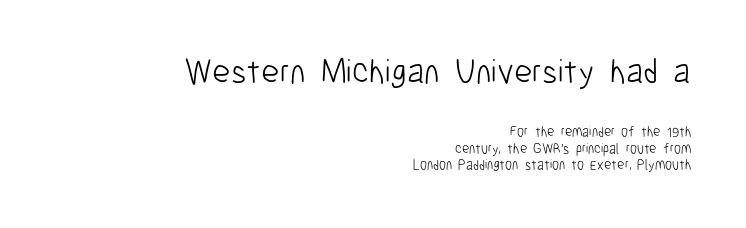
Q: Is the text bold? A: No.
Q: Is the text italic (slanted)? A: No, it is upright.
Q: Is the typeface a serif or a sans-serif typeface? A: Sans-serif.
Q: Is the text underlined? A: No.
Q: How is the paragraph aligned? A: Right-aligned.
Q: Is the spacing between letters normal or unusually wide? A: Normal.
Q: Which block of text is set in a larger size, the first (top) or the second (bottom)? A: The first (top) one.
Q: Width (condensed, normal, or wide)? A: Condensed.
Q: Stroke contrast? A: Low.
Q: x-height? A: Medium.
Q: Monospaced? A: No.
